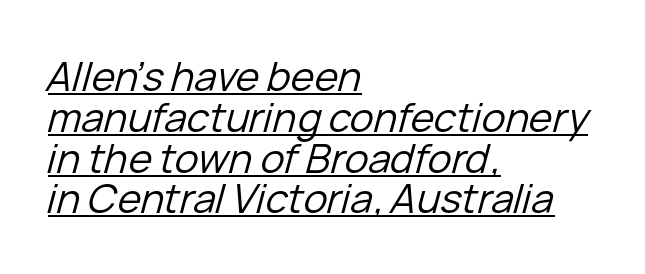
{"italic": "yes", "lean": "right", "slant_degrees": 15, "bold": "no", "weight": "regular", "width": "normal", "stroke_contrast": "low", "x_height": "medium", "monospaced": "no", "underline": "yes", "align": "left", "line_spacing": "tight", "line_spacing_ratio": 1.02, "letter_spacing": "normal", "letter_spacing_em": 0.0, "glyph_px": 40}
